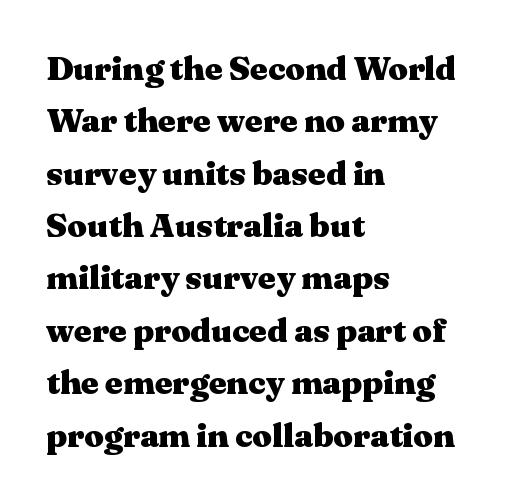
The image shows 34 px heavy, wide serif type, upright; set left-aligned, normal line spacing (1.54x), normal letter spacing, not underlined; medium stroke contrast and a medium x-height.
